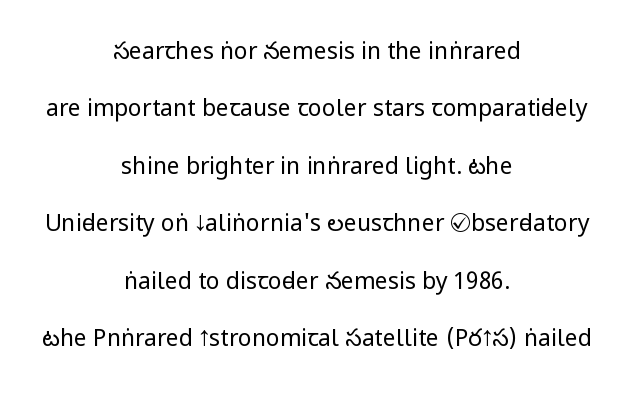
Bare-footed words on every line. The type sits square on the baseline with zero lean. The face used here is rendered with its standard letterfit. Baseline-to-baseline distance is far greater than the letter height. On a weight scale, this lands at 450 or below. Reading down the block, each line starts at a different indent, mirrored at its end.
